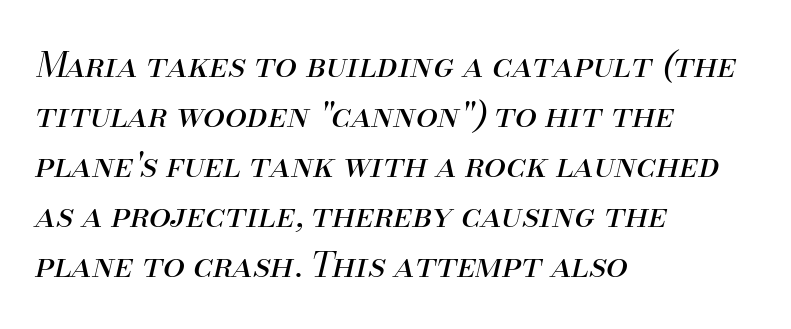
{"italic": "yes", "lean": "right", "slant_degrees": 13, "bold": "no", "weight": "regular", "width": "normal", "stroke_contrast": "medium", "x_height": "small", "monospaced": "no", "underline": "no", "align": "left", "line_spacing": "normal", "line_spacing_ratio": 1.43, "letter_spacing": "normal", "letter_spacing_em": 0.0, "glyph_px": 35}
